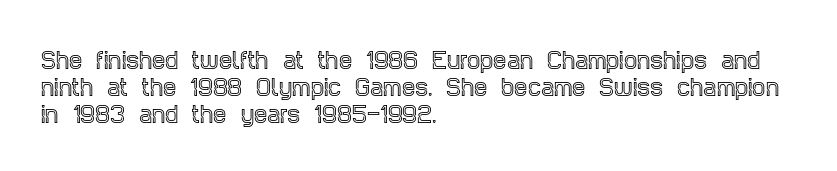
Q: Is the text italic (slanted)? A: No, it is upright.
Q: Is the text underlined? A: No.
Q: How is the paragraph aligned? A: Left-aligned.
Q: Is the spacing between letters normal or unusually wide? A: Normal.
Q: Is the spacing between lines tight, normal or loose? A: Normal.
